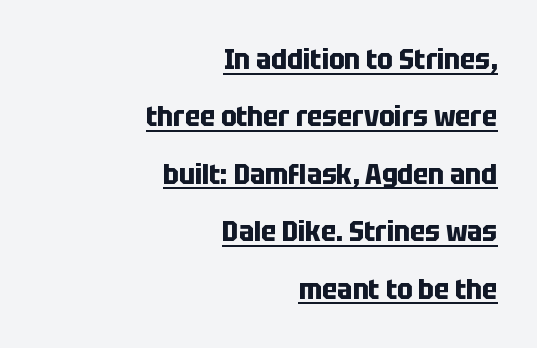
{"serif": "no", "italic": "no", "bold": "yes", "weight": "bold", "width": "condensed", "stroke_contrast": "low", "x_height": "large", "monospaced": "no", "underline": "yes", "align": "right", "line_spacing": "loose", "line_spacing_ratio": 1.98, "letter_spacing": "normal", "letter_spacing_em": 0.0, "glyph_px": 29}
